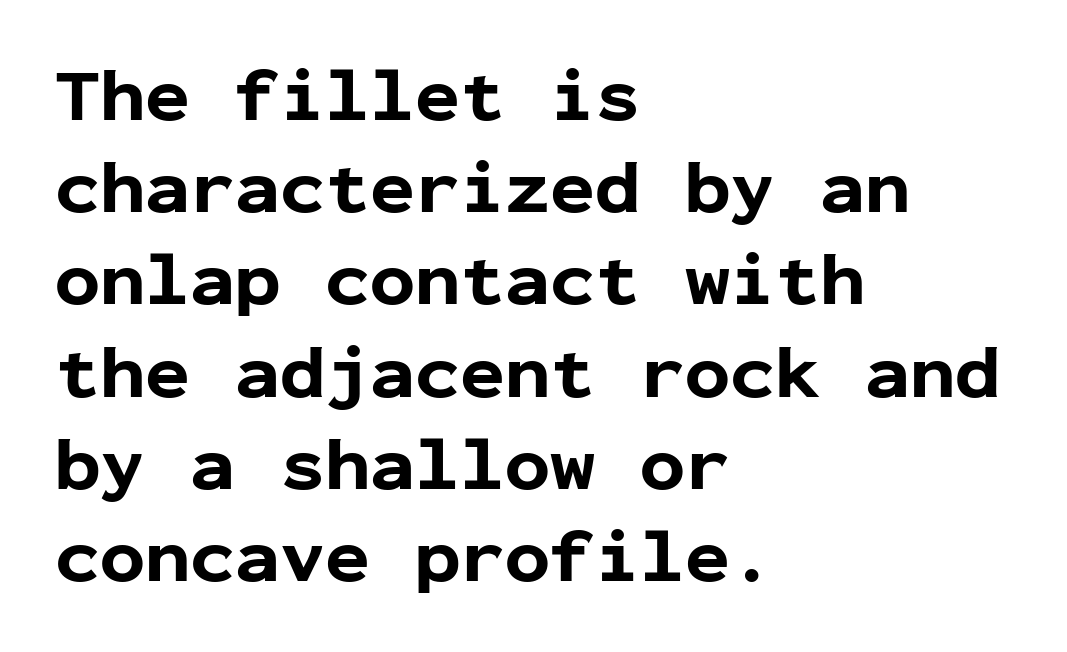
The face used here is monospaced, like something from a code editor. No extra tracking has been applied to these lines. Heavy-handed strokes throughout: this text is bold. The space directly below the letters is spotless.
